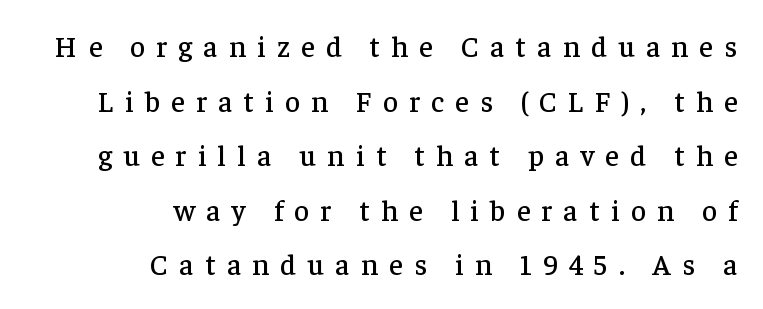
{"serif": "yes", "italic": "no", "width": "normal", "stroke_contrast": "low", "x_height": "medium", "monospaced": "no", "underline": "no", "align": "right", "line_spacing_ratio": 1.88, "letter_spacing": "wide", "letter_spacing_em": 0.39, "glyph_px": 29}
